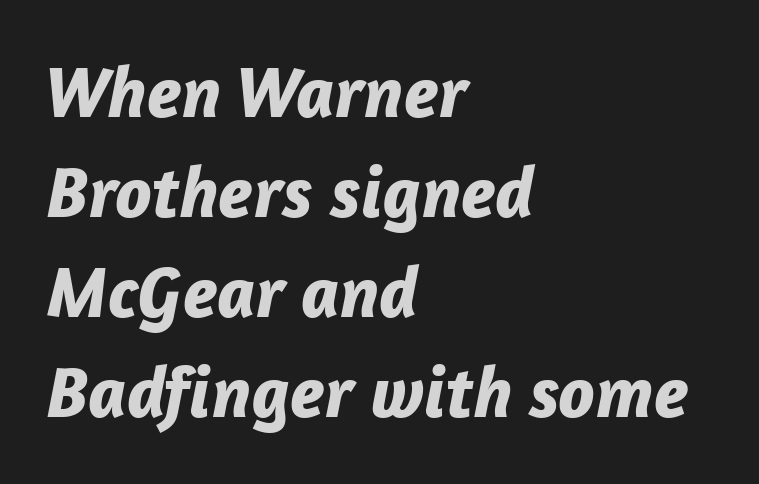
Baseline-to-baseline distance is the conventional proportion of letter height. Do the characters align in a grid? No, the font is proportional. The lines in this sample share a left origin and differ only in where they stop. Honestly, the letter spacing is just normal — you wouldn't notice it. If you drew a line through each stem, it would be angled. The passage shown is not underscored anywhere.
